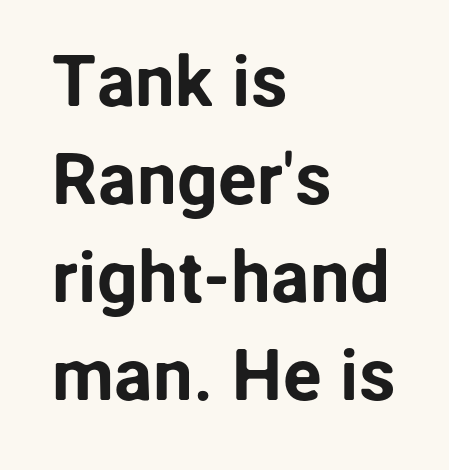
{"serif": "no", "italic": "no", "width": "normal", "stroke_contrast": "low", "x_height": "medium", "monospaced": "no", "underline": "no", "align": "left", "line_spacing": "normal", "line_spacing_ratio": 1.36, "letter_spacing": "normal", "letter_spacing_em": 0.0, "glyph_px": 72}
